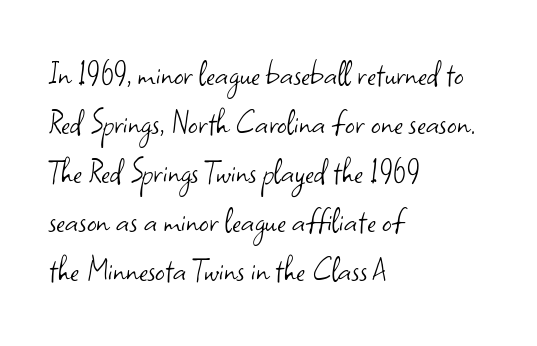
The image shows 38 px light sans-serif type; set left-aligned, normal line spacing (1.29x), normal letter spacing, not underlined; low stroke contrast and a small x-height.
